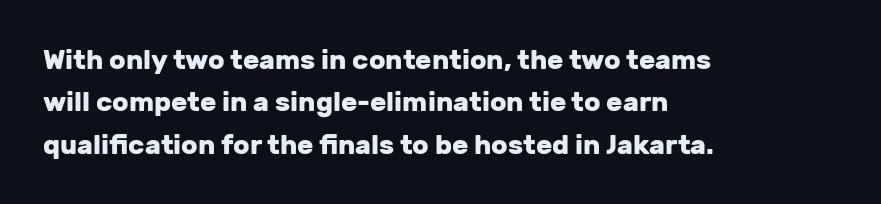
{"italic": "no", "bold": "yes", "underline": "no", "align": "left", "line_spacing": "normal", "line_spacing_ratio": 1.57, "letter_spacing": "normal", "letter_spacing_em": 0.0, "glyph_px": 27}
